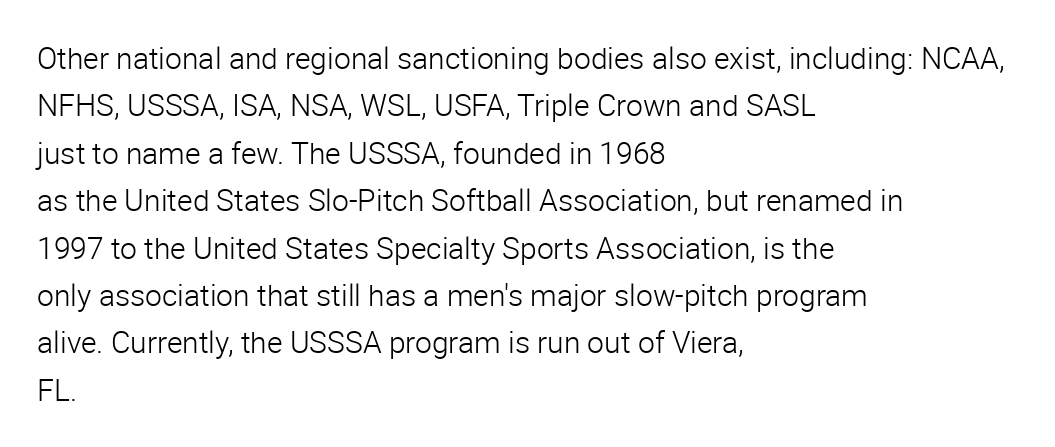
Q: Is the text bold? A: No.
Q: Is the text italic (slanted)? A: No, it is upright.
Q: Is the typeface a serif or a sans-serif typeface? A: Sans-serif.
Q: Is the text underlined? A: No.
Q: How is the paragraph aligned? A: Left-aligned.
Q: Is the spacing between letters normal or unusually wide? A: Normal.
Q: Is the spacing between lines tight, normal or loose? A: Normal.
Q: Width (condensed, normal, or wide)? A: Normal.
Q: Stroke contrast? A: Low.
Q: x-height? A: Medium.
Q: Monospaced? A: No.
